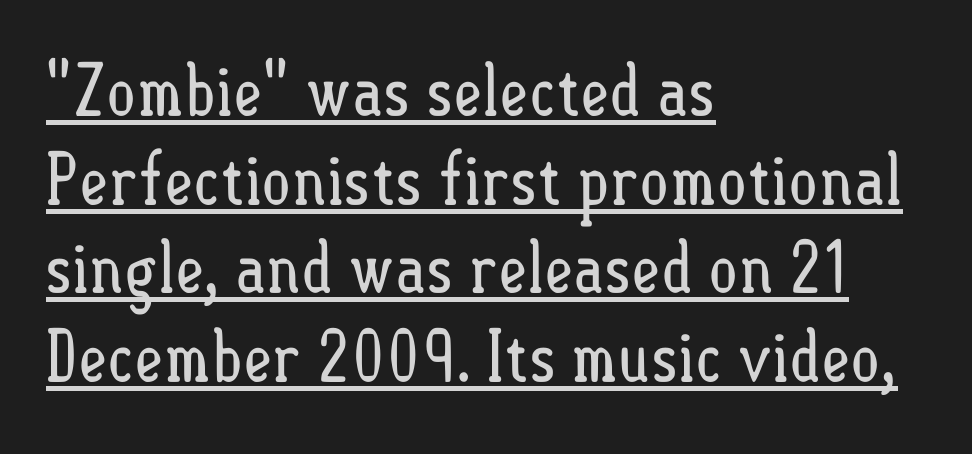
Is the type heavy? It reads as light-to-regular instead. Does the leading feel generous? No, just average. Default kerning and tracking; the words read as compact shapes. The rendering anchors every line to the left-hand side.
